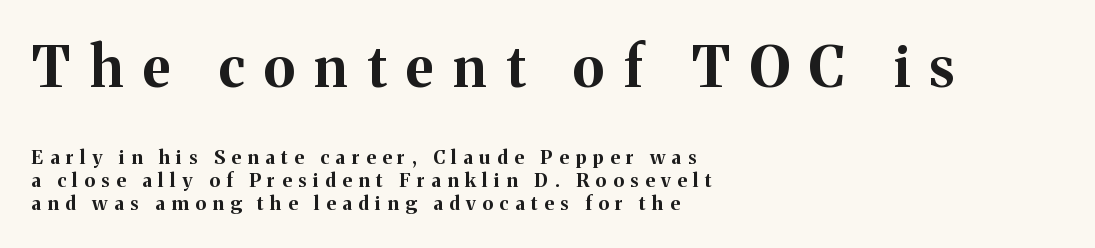
Q: Is the text bold? A: Yes.
Q: Is the text italic (slanted)? A: No, it is upright.
Q: Is the typeface a serif or a sans-serif typeface? A: Serif.
Q: Is the text underlined? A: No.
Q: How is the paragraph aligned? A: Left-aligned.
Q: Is the spacing between letters normal or unusually wide? A: Unusually wide.
Q: Which block of text is set in a larger size, the first (top) or the second (bottom)? A: The first (top) one.
Q: Width (condensed, normal, or wide)? A: Normal.
Q: Stroke contrast? A: Medium.
Q: x-height? A: Medium.
Q: Monospaced? A: No.
